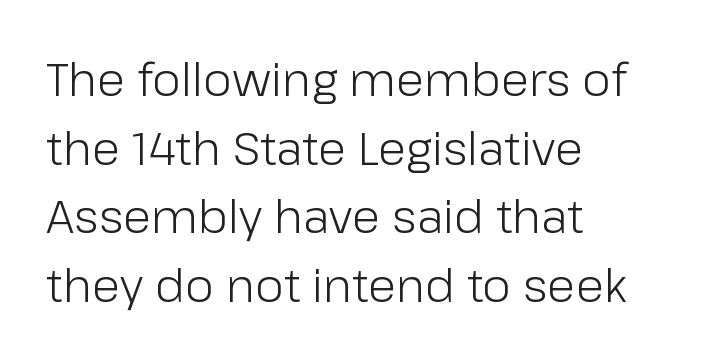
Q: Is the text bold? A: No.
Q: Is the text italic (slanted)? A: No, it is upright.
Q: Is the typeface a serif or a sans-serif typeface? A: Sans-serif.
Q: Is the text underlined? A: No.
Q: How is the paragraph aligned? A: Left-aligned.
Q: Is the spacing between letters normal or unusually wide? A: Normal.
Q: Is the spacing between lines tight, normal or loose? A: Normal.
Q: Width (condensed, normal, or wide)? A: Normal.
Q: Stroke contrast? A: Low.
Q: x-height? A: Medium.
Q: Monospaced? A: No.
